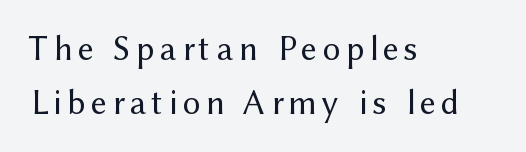
Q: Is the text bold? A: No.
Q: Is the text italic (slanted)? A: No, it is upright.
Q: Is the typeface a serif or a sans-serif typeface? A: Sans-serif.
Q: Is the text underlined? A: No.
Q: How is the paragraph aligned? A: Left-aligned.
Q: Is the spacing between lines tight, normal or loose? A: Normal.
Q: Width (condensed, normal, or wide)? A: Normal.
Q: Stroke contrast? A: Medium.
Q: x-height? A: Medium.
Q: Monospaced? A: No.
